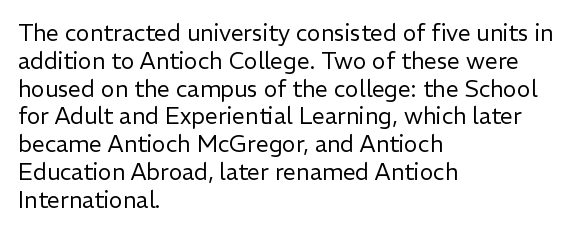
Q: Is the text bold? A: No.
Q: Is the text italic (slanted)? A: No, it is upright.
Q: Is the text underlined? A: No.
Q: How is the paragraph aligned? A: Left-aligned.
Q: Is the spacing between letters normal or unusually wide? A: Normal.
